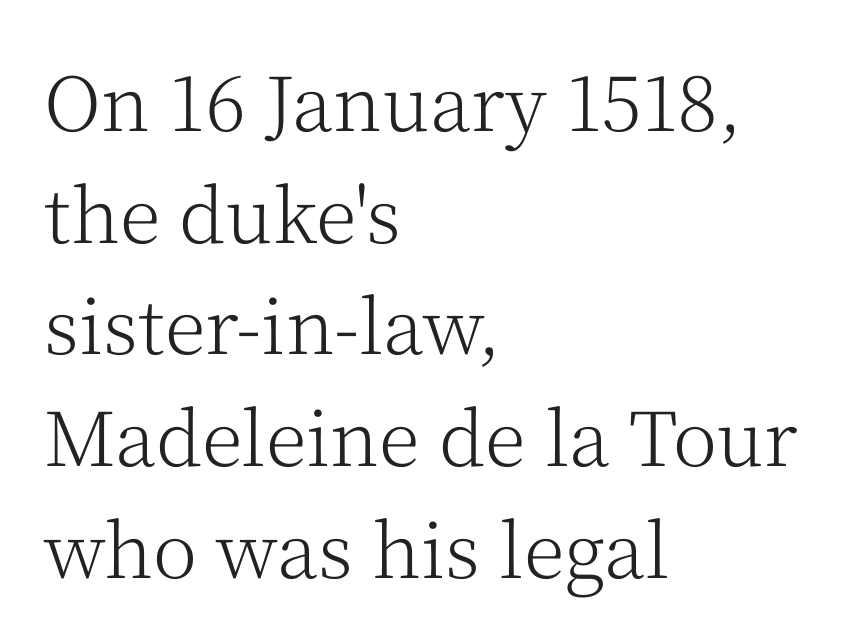
Nobody drew a line under any word here. All the whitespace from short lines collects on the right. The letters stand straight up with perfectly vertical stems. Default kerning and tracking; the words read as compact shapes.
